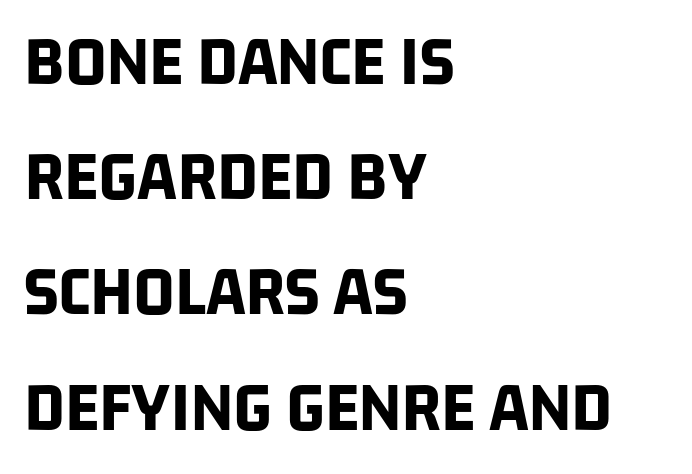
Q: Is the text bold? A: Yes.
Q: Is the typeface a serif or a sans-serif typeface? A: Sans-serif.
Q: Is the text underlined? A: No.
Q: How is the paragraph aligned? A: Left-aligned.
Q: Is the spacing between letters normal or unusually wide? A: Normal.
Q: Is the spacing between lines tight, normal or loose? A: Normal.
Q: Width (condensed, normal, or wide)? A: Condensed.
Q: Stroke contrast? A: Low.
Q: x-height? A: Large.
Q: Monospaced? A: No.
